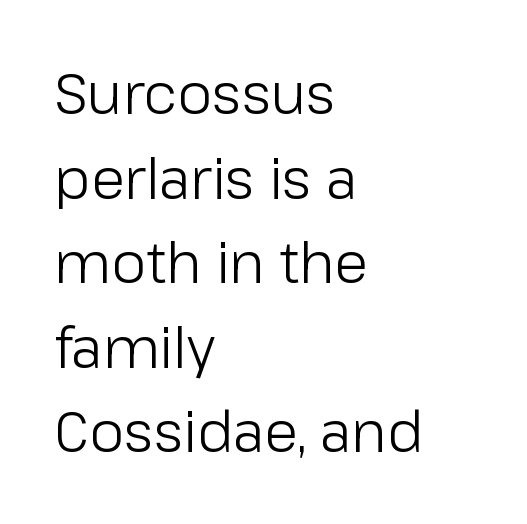
The image shows 56 px light sans-serif type, upright; set left-aligned, normal line spacing (1.51x), normal letter spacing, not underlined; low stroke contrast and a medium x-height.
